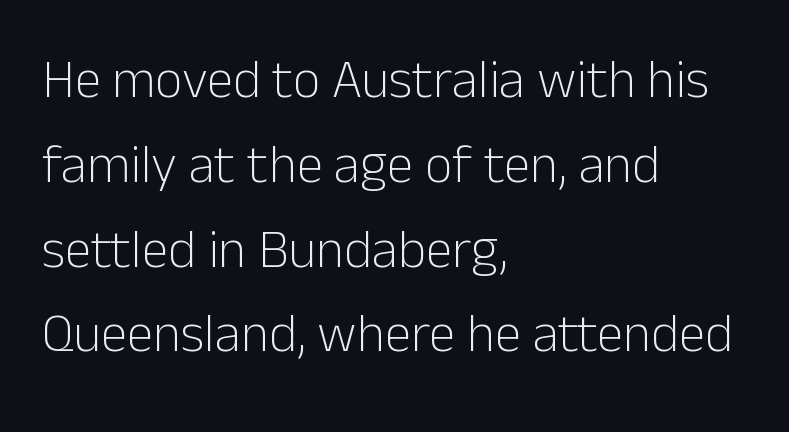
Q: Is the text bold? A: No.
Q: Is the text italic (slanted)? A: No, it is upright.
Q: Is the typeface a serif or a sans-serif typeface? A: Sans-serif.
Q: Is the text underlined? A: No.
Q: How is the paragraph aligned? A: Left-aligned.
Q: Is the spacing between letters normal or unusually wide? A: Normal.
Q: Is the spacing between lines tight, normal or loose? A: Normal.
Q: Width (condensed, normal, or wide)? A: Normal.
Q: Stroke contrast? A: Low.
Q: x-height? A: Medium.
Q: Monospaced? A: No.
